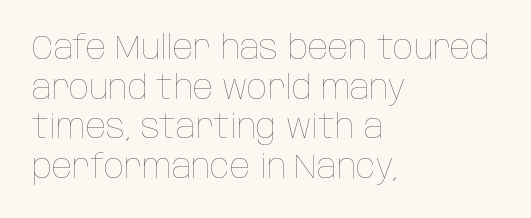
{"italic": "no", "bold": "no", "weight": "thin", "width": "condensed", "stroke_contrast": "low", "x_height": "large", "monospaced": "no", "underline": "no", "align": "left", "line_spacing_ratio": 1.2, "letter_spacing": "normal", "letter_spacing_em": 0.0, "glyph_px": 33}
